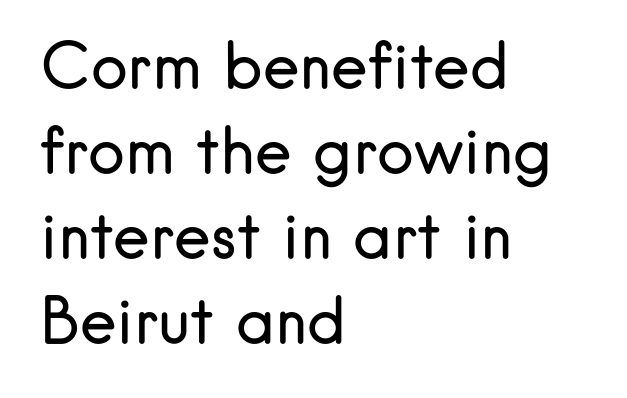
{"serif": "no", "italic": "no", "bold": "no", "weight": "regular", "width": "normal", "stroke_contrast": "low", "x_height": "small", "monospaced": "no", "underline": "no", "align": "left", "line_spacing": "normal", "line_spacing_ratio": 1.37, "letter_spacing": "normal", "letter_spacing_em": 0.0, "glyph_px": 62}
